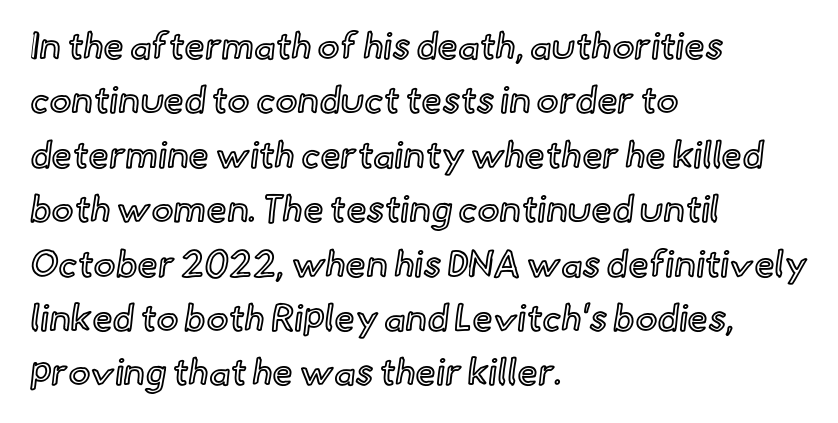
Q: Is the text italic (slanted)? A: Yes.
Q: Is the text underlined? A: No.
Q: How is the paragraph aligned? A: Left-aligned.
Q: Is the spacing between letters normal or unusually wide? A: Normal.
Q: Is the spacing between lines tight, normal or loose? A: Normal.
Q: Width (condensed, normal, or wide)? A: Normal.
Q: x-height? A: Small.
Q: Monospaced? A: No.
